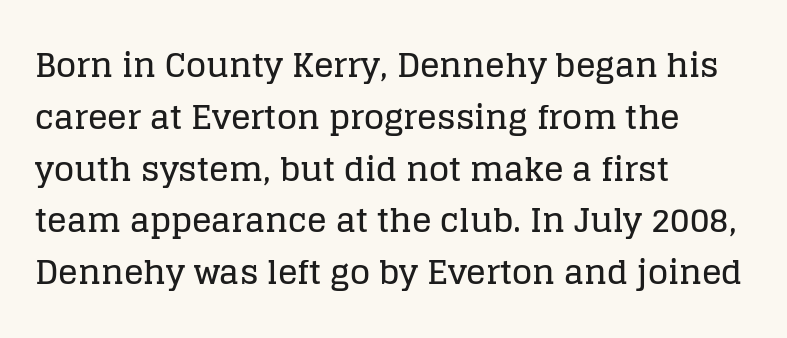
{"serif": "yes", "italic": "no", "width": "normal", "stroke_contrast": "low", "x_height": "large", "monospaced": "no", "underline": "no", "align": "left", "line_spacing": "normal", "line_spacing_ratio": 1.57, "letter_spacing": "normal", "letter_spacing_em": 0.0, "glyph_px": 33}
